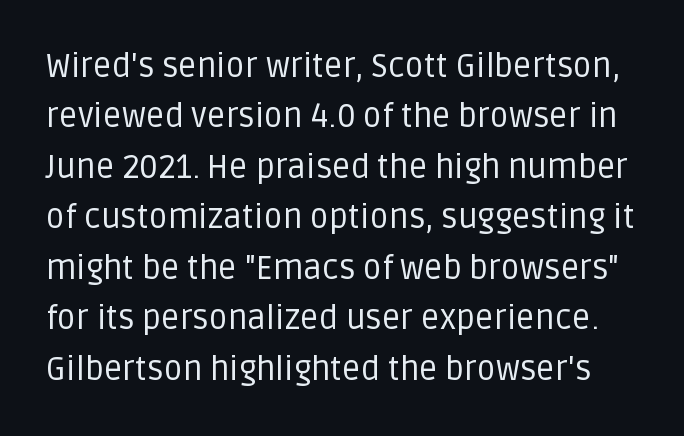
The image shows 33 px regular-weight sans-serif type, upright; set normal line spacing (1.53x), normal letter spacing, not underlined; low stroke contrast and a large x-height.
